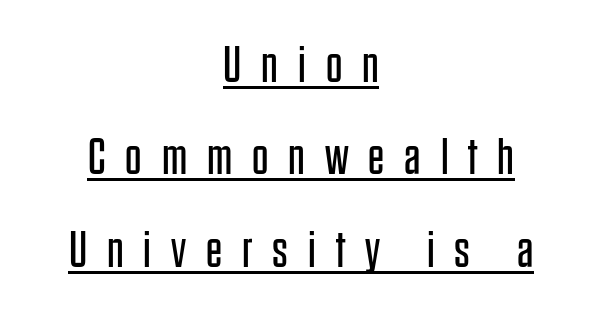
What kind of face is this? One without serifs — a sans. The strokes are not fattened; the text isn't bold. Think of a printed novel: that variable character pitch is what you see here. The letterforms stand isolated, each surrounded by extra space.
